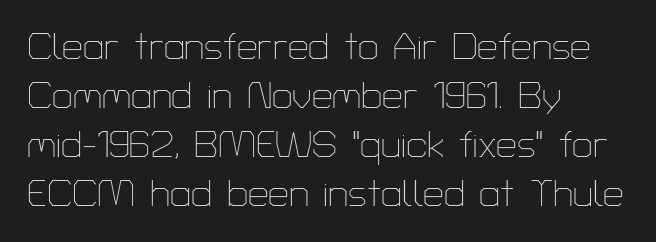
Q: Is the text bold? A: No.
Q: Is the text italic (slanted)? A: No, it is upright.
Q: Is the typeface a serif or a sans-serif typeface? A: Sans-serif.
Q: Is the text underlined? A: No.
Q: How is the paragraph aligned? A: Left-aligned.
Q: Is the spacing between letters normal or unusually wide? A: Normal.
Q: Is the spacing between lines tight, normal or loose? A: Normal.
Q: Width (condensed, normal, or wide)? A: Normal.
Q: Stroke contrast? A: Low.
Q: x-height? A: Medium.
Q: Monospaced? A: No.
